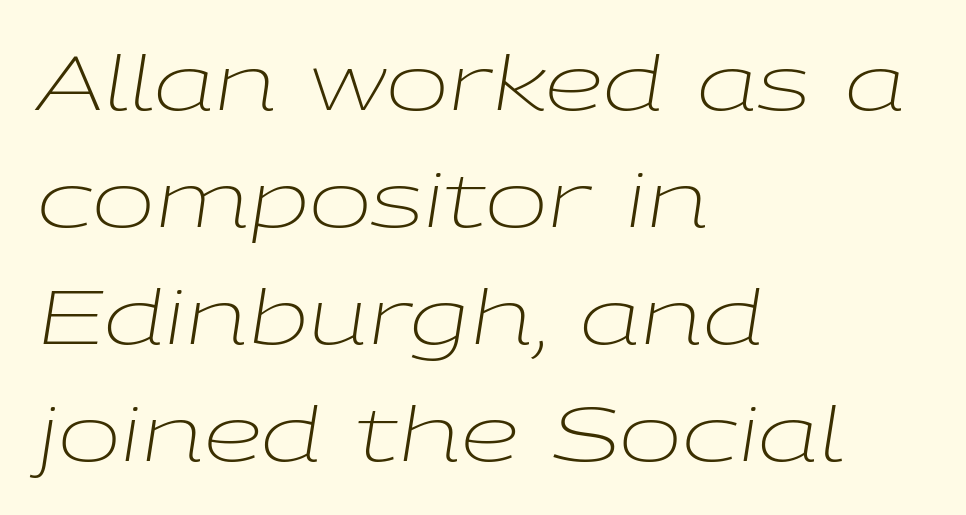
Q: Is the text bold? A: No.
Q: Is the text italic (slanted)? A: Yes, it leans right by about 9 degrees.
Q: Is the text underlined? A: No.
Q: How is the paragraph aligned? A: Left-aligned.
Q: Is the spacing between letters normal or unusually wide? A: Normal.
Q: Is the spacing between lines tight, normal or loose? A: Normal.
Q: Width (condensed, normal, or wide)? A: Wide.
Q: Stroke contrast? A: Low.
Q: x-height? A: Medium.
Q: Monospaced? A: No.
